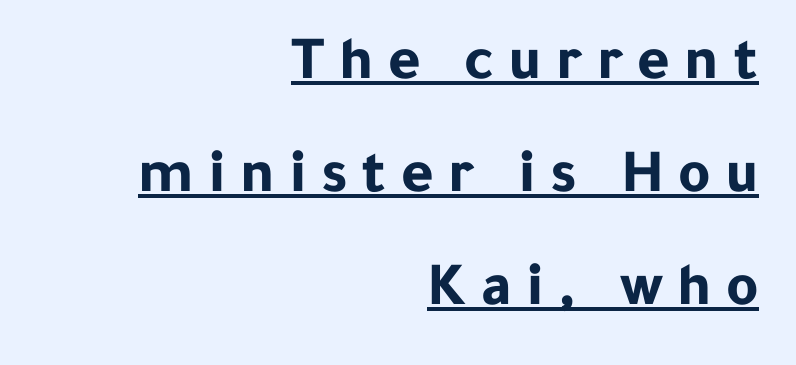
The image shows 62 px bold sans-serif type, upright; set right-aligned, line spacing 1.82x, unusually wide letter spacing (+0.23 em), underlined; low stroke contrast and a medium x-height.
